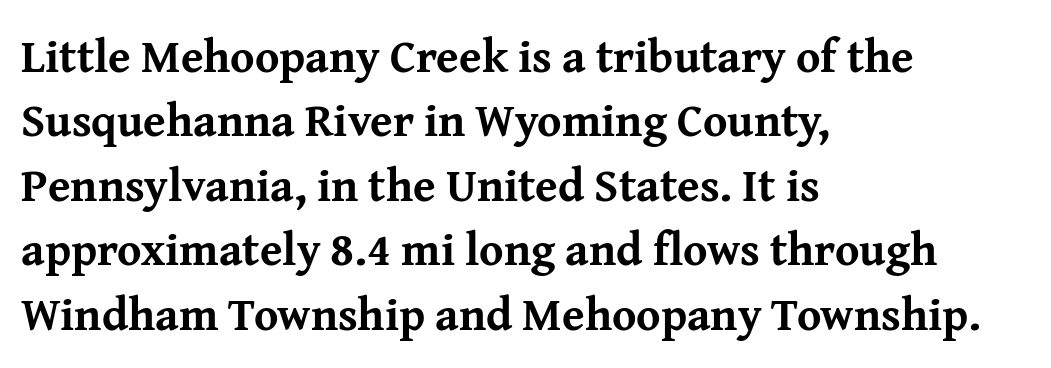
The image shows 46 px bold serif type, upright; set left-aligned, normal line spacing (1.4x), normal letter spacing, not underlined; medium stroke contrast and a medium x-height.
